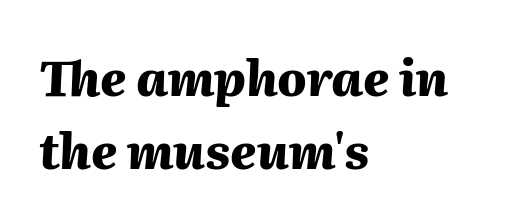
Bare-footed words on every line. The glyphs look as if they've been sheared to an angle. Pretty heavy lettering here — definitely bold. Successive baselines arrive at the customary interval.
